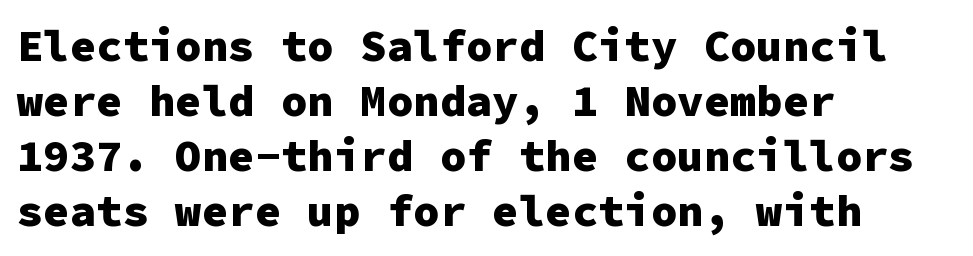
Q: Is the text bold? A: Yes.
Q: Is the text italic (slanted)? A: No, it is upright.
Q: Is the typeface a serif or a sans-serif typeface? A: Sans-serif.
Q: Is the text underlined? A: No.
Q: How is the paragraph aligned? A: Left-aligned.
Q: Is the spacing between letters normal or unusually wide? A: Normal.
Q: Is the spacing between lines tight, normal or loose? A: Normal.
Q: Width (condensed, normal, or wide)? A: Normal.
Q: Stroke contrast? A: Low.
Q: x-height? A: Medium.
Q: Monospaced? A: Yes.
